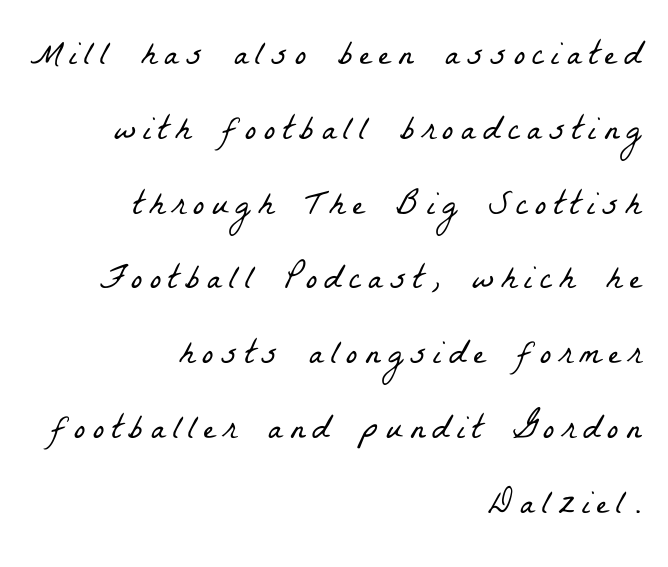
{"serif": "yes", "bold": "no", "weight": "light", "width": "condensed", "stroke_contrast": "low", "x_height": "medium", "monospaced": "no", "underline": "no", "align": "right", "line_spacing": "loose", "line_spacing_ratio": 2.2, "letter_spacing": "wide", "letter_spacing_em": 0.22, "glyph_px": 34}
